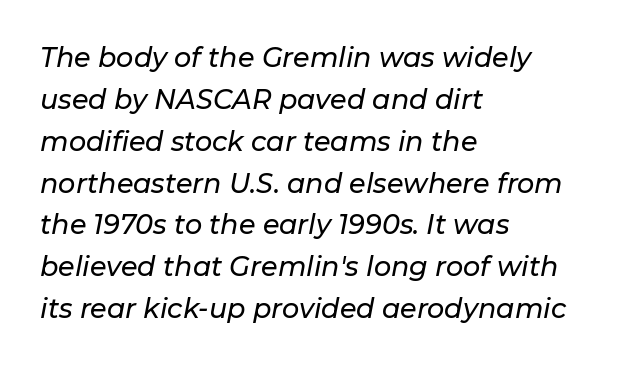
The image shows 27 px text type, italic (leaning right); set left-aligned, normal line spacing (1.55x), normal letter spacing, not underlined.
